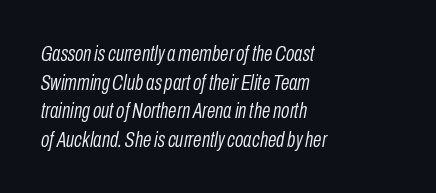
These lines were composed using italics. Successive baselines arrive at the customary interval. The strip under each line holds only bare page. Bold? No — there's no thickening of the strokes. Inter-character spacing is left at the font's built-in metrics. Alignment: flush left.
